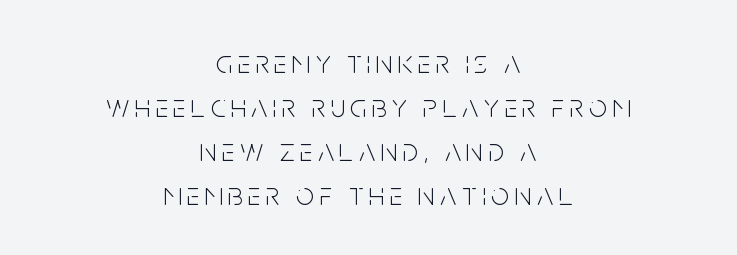
The image shows 32 px light, condensed sans-serif type, upright; set centered, normal line spacing (1.37x), not underlined; low stroke contrast and a large x-height.
